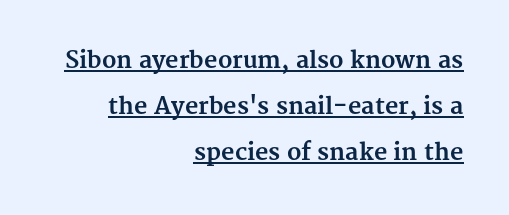
The image shows 23 px bold type, upright; set right-aligned, loose line spacing (2.01x), normal letter spacing, underlined.
